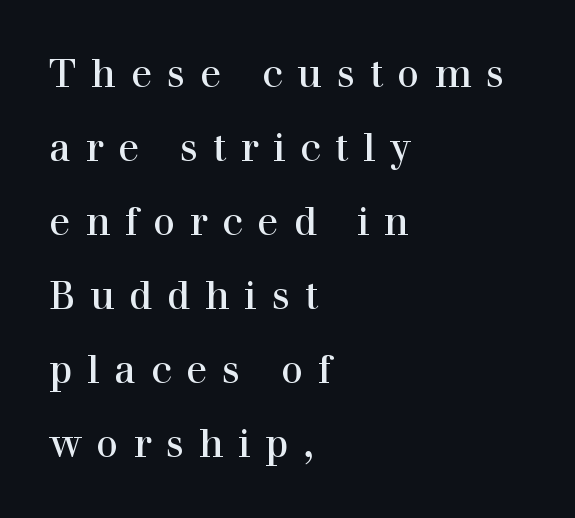
Q: Is the text bold? A: No.
Q: Is the text italic (slanted)? A: No, it is upright.
Q: Is the typeface a serif or a sans-serif typeface? A: Serif.
Q: Is the text underlined? A: No.
Q: How is the paragraph aligned? A: Left-aligned.
Q: Is the spacing between letters normal or unusually wide? A: Unusually wide.
Q: Is the spacing between lines tight, normal or loose? A: Loose.
Q: Width (condensed, normal, or wide)? A: Normal.
Q: Stroke contrast? A: High.
Q: x-height? A: Medium.
Q: Monospaced? A: No.
